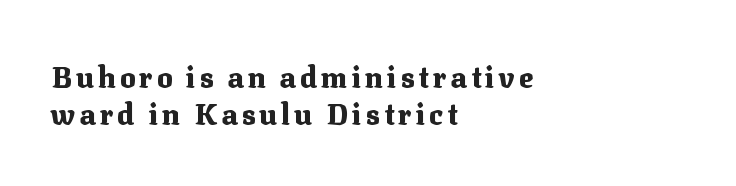
No italicization has been applied; the sample stays upright. In terms of leading, this rendering sits right in the middle. Little horizontal feet cap the strokes, marking this as serif type. Is this a fixed-width face? No — the glyphs have proportional, varying widths.
